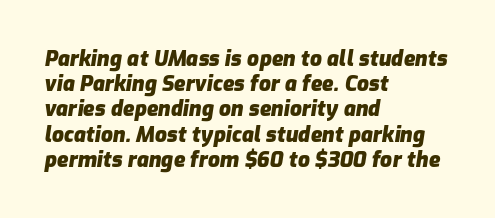
{"italic": "yes", "lean": "right", "slant_degrees": 9, "bold": "yes", "underline": "no", "align": "left", "line_spacing_ratio": 1.2, "letter_spacing": "normal", "letter_spacing_em": 0.0, "glyph_px": 21}
